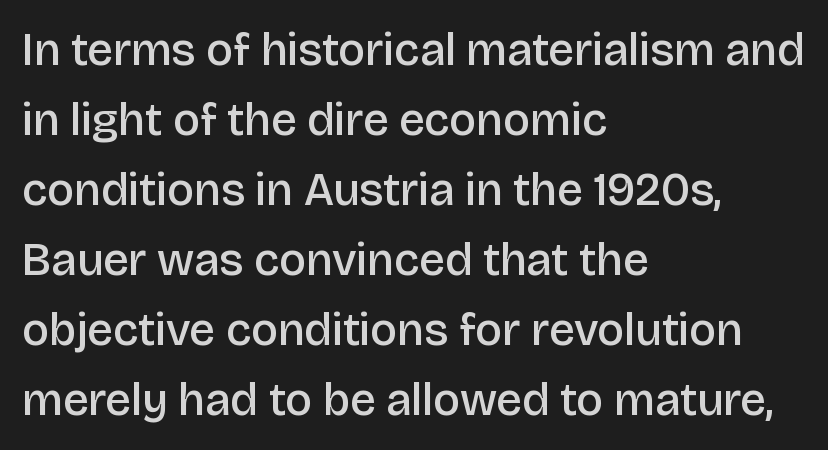
This sample uses an upright cut, with every glyph sitting square on the baseline. Lines of text with bare space underneath. Proportional: the letters do not fall into vertical columns. Typographic density is moderately raised because the face is semibold.
